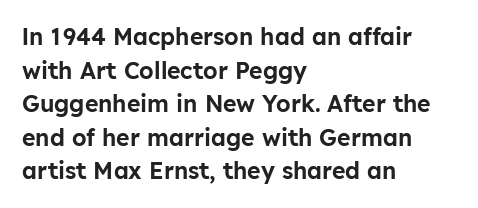
Q: Is the text italic (slanted)? A: No, it is upright.
Q: Is the text underlined? A: No.
Q: How is the paragraph aligned? A: Left-aligned.
Q: Is the spacing between letters normal or unusually wide? A: Normal.
Q: Is the spacing between lines tight, normal or loose? A: Normal.
